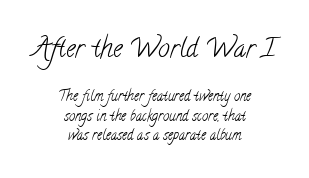
Vertical stems look standard width or narrower in stroke. Unmarked baselines from the first word to the last. Students, observe: this is what conventionally led text looks like. If you squint, the top block still reads clearly — it's the larger of the two. The text block is weighted toward neither margin, spreading evenly from the middle. Letter spacing: default.
